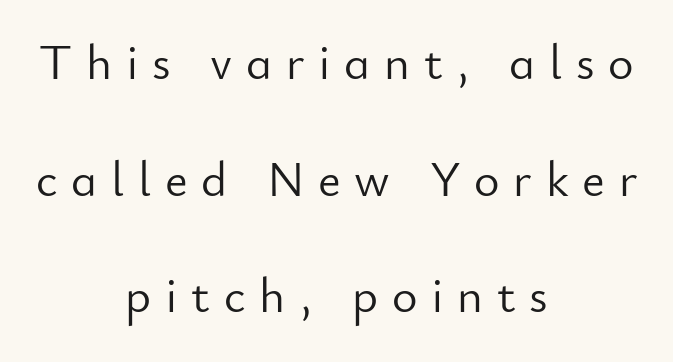
{"serif": "no", "italic": "no", "bold": "no", "weight": "light", "width": "normal", "stroke_contrast": "low", "x_height": "small", "monospaced": "no", "underline": "no", "align": "center", "line_spacing": "loose", "line_spacing_ratio": 2.38, "letter_spacing": "wide", "letter_spacing_em": 0.28, "glyph_px": 49}
